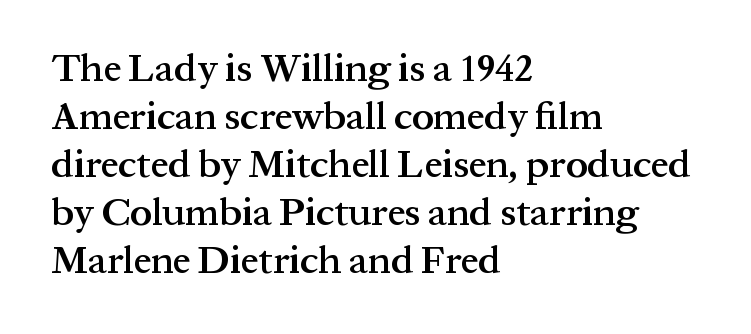
Q: Is the text bold? A: Semi-bold.
Q: Is the text italic (slanted)? A: No, it is upright.
Q: Is the typeface a serif or a sans-serif typeface? A: Serif.
Q: Is the text underlined? A: No.
Q: How is the paragraph aligned? A: Left-aligned.
Q: Is the spacing between letters normal or unusually wide? A: Normal.
Q: Width (condensed, normal, or wide)? A: Normal.
Q: Stroke contrast? A: Medium.
Q: x-height? A: Medium.
Q: Monospaced? A: No.
